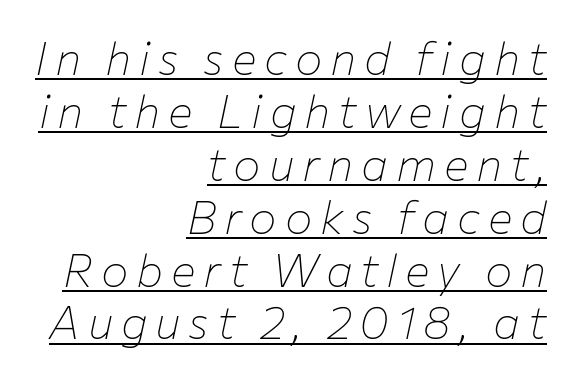
Stems and bowls with no extra thickness — not bold. The passage shown leans; its letterforms are oblique. Leading is clearly below the norm, producing a dense column. Which margin do the lines hug? The right one — the left edge is uneven. Like a heading marked for emphasis, these lines bear an underscore.
